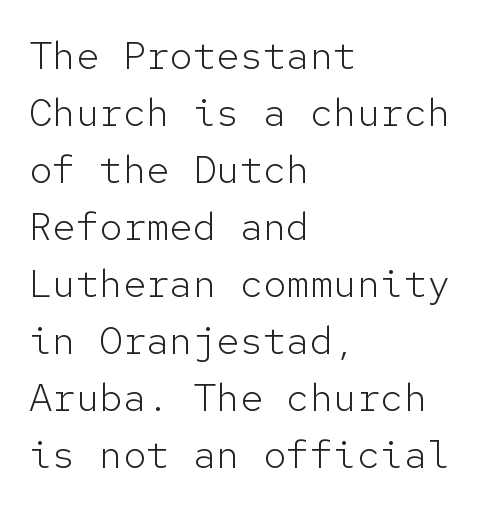
{"serif": "no", "italic": "no", "bold": "no", "weight": "light", "width": "normal", "stroke_contrast": "low", "x_height": "medium", "monospaced": "yes", "underline": "no", "align": "left", "line_spacing": "normal", "line_spacing_ratio": 1.46, "letter_spacing": "normal", "letter_spacing_em": 0.0, "glyph_px": 39}
